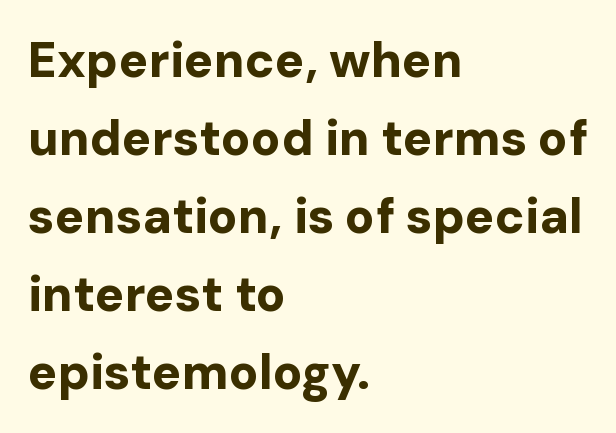
{"serif": "no", "italic": "no", "bold": "yes", "weight": "bold", "width": "normal", "stroke_contrast": "low", "x_height": "medium", "monospaced": "no", "underline": "no", "align": "left", "line_spacing": "normal", "line_spacing_ratio": 1.59, "letter_spacing": "normal", "letter_spacing_em": 0.0, "glyph_px": 49}
